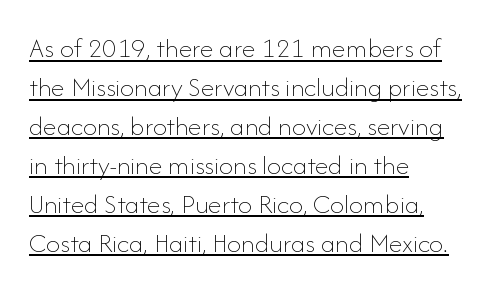
The image shows 28 px thin type, upright; set left-aligned, normal line spacing (1.39x), normal letter spacing, underlined; low stroke contrast and a small x-height.
